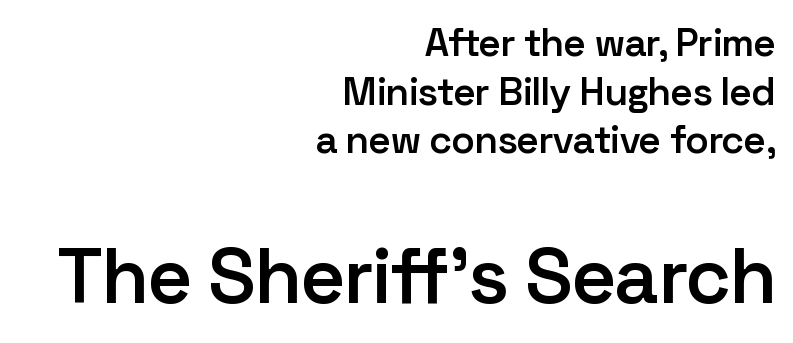
Leading: standard. Regarding serifs, this sample does without them. The later block is typeset at a bigger size than the earlier block. Set as a demibold, roughly 600 on the weight scale. Check under the words: just untouched page. The type is set solid horizontally, with unmodified tracking.
